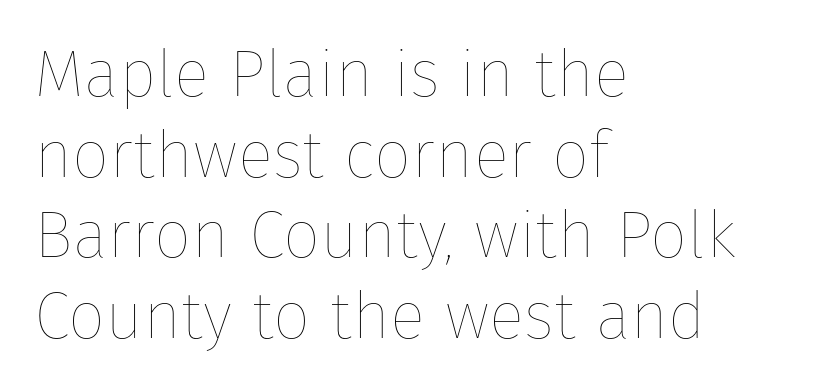
A typesetter would mark this as roman, not italic. Weight class: somewhere from thin through regular. Bare-footed words on every line. Caption: standard tracking, unaltered.
